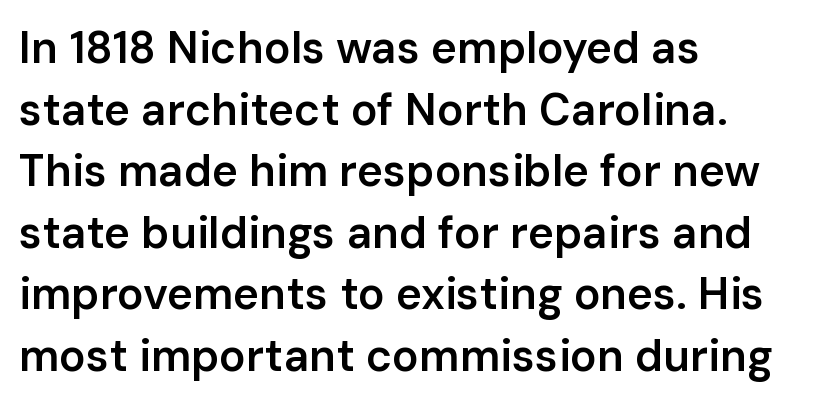
This rendering leaves character spacing at its baseline value. Look at the bottom of the vertical strokes: they stop flat, with no serifs. Baseline-to-baseline distance is the conventional proportion of letter height. Descender tails drop into unmarked territory. The sample has been set in demibold, a notch under bold. Character widths vary here, with narrow letters taking less room than wide ones.
